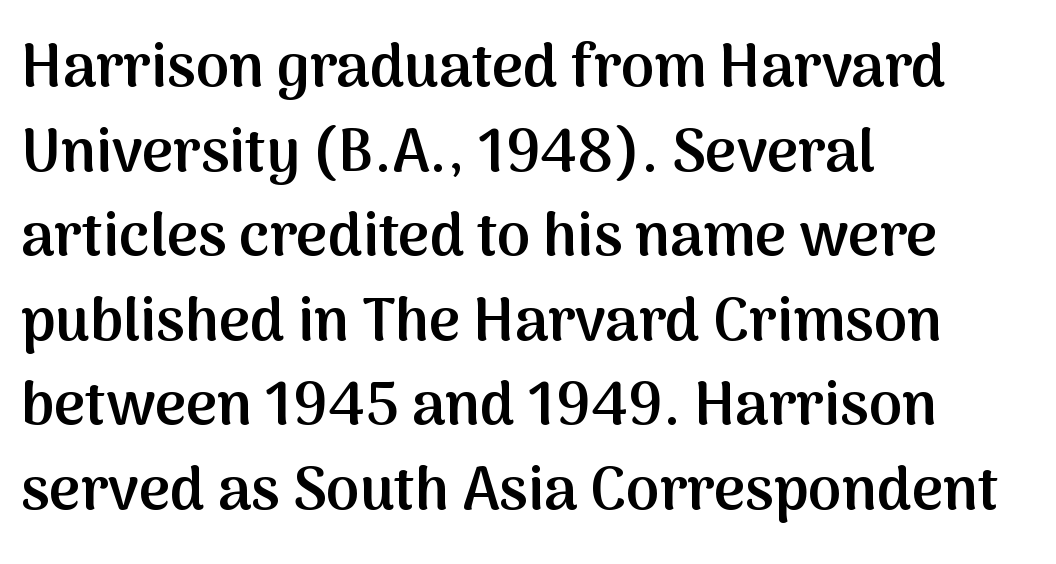
Q: Is the text bold? A: Semi-bold.
Q: Is the text italic (slanted)? A: No, it is upright.
Q: Is the typeface a serif or a sans-serif typeface? A: Sans-serif.
Q: Is the text underlined? A: No.
Q: How is the paragraph aligned? A: Left-aligned.
Q: Is the spacing between letters normal or unusually wide? A: Normal.
Q: Is the spacing between lines tight, normal or loose? A: Normal.
Q: Width (condensed, normal, or wide)? A: Normal.
Q: Stroke contrast? A: Medium.
Q: x-height? A: Medium.
Q: Monospaced? A: No.
